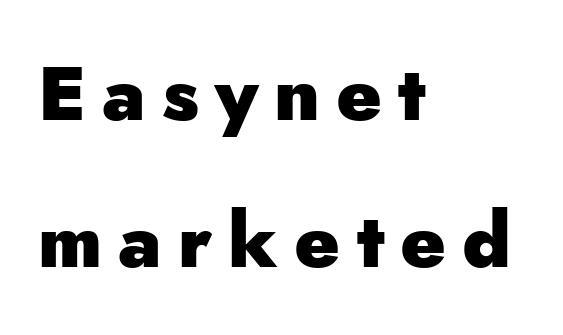
{"serif": "no", "italic": "no", "bold": "yes", "weight": "heavy", "width": "normal", "stroke_contrast": "low", "x_height": "small", "monospaced": "no", "underline": "no", "align": "left", "line_spacing": "loose", "line_spacing_ratio": 1.94, "letter_spacing": "wide", "letter_spacing_em": 0.21, "glyph_px": 76}
